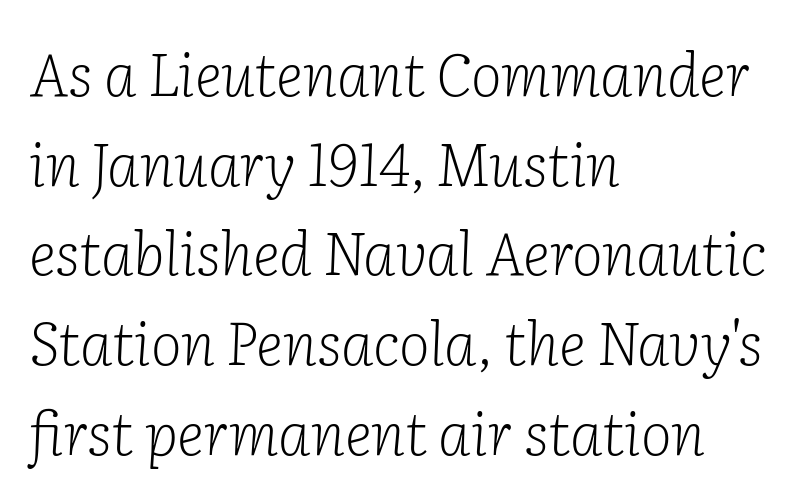
Q: Is the text bold? A: No.
Q: Is the text italic (slanted)? A: Yes, it leans right by about 2 degrees.
Q: Is the typeface a serif or a sans-serif typeface? A: Serif.
Q: Is the text underlined? A: No.
Q: How is the paragraph aligned? A: Left-aligned.
Q: Is the spacing between letters normal or unusually wide? A: Normal.
Q: Is the spacing between lines tight, normal or loose? A: Normal.
Q: Width (condensed, normal, or wide)? A: Normal.
Q: Stroke contrast? A: Low.
Q: x-height? A: Medium.
Q: Monospaced? A: No.
